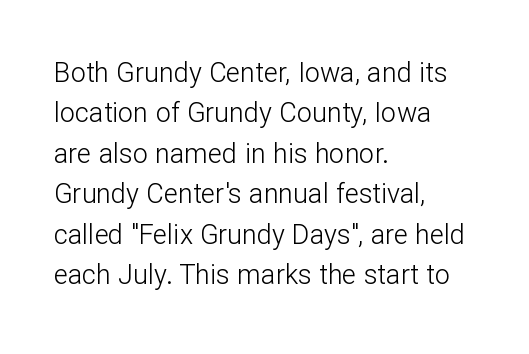
The passage shown stacks its lines at a standard gap. Students, note that the glyphs here touch the page at normal intervals. This reads as an unemphasized weight, regular at the heaviest. Typeset ragged right — the left edge is the straight one. No italicization has been applied; the sample stays upright.
